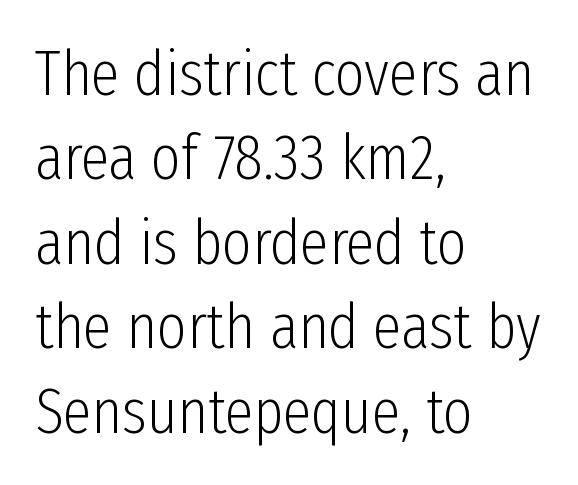
{"serif": "no", "italic": "no", "bold": "no", "weight": "light", "width": "condensed", "stroke_contrast": "low", "x_height": "medium", "monospaced": "no", "underline": "no", "align": "left", "line_spacing": "normal", "line_spacing_ratio": 1.32, "letter_spacing": "normal", "letter_spacing_em": 0.0, "glyph_px": 64}
